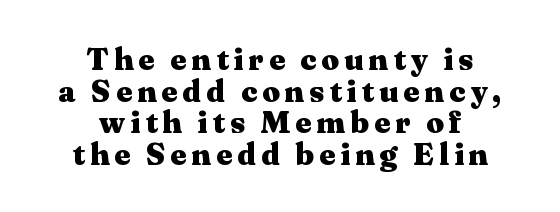
Varying glyph widths throughout — classic text-font behaviour. Students, observe: this is what under-led, compact text looks like. Examine the stroke ends and you'll spot serifs. Quick note: underline off. The letters are bold, with thick, heavy strokes. Does the copy run flush right? No — it is centered line by line.
